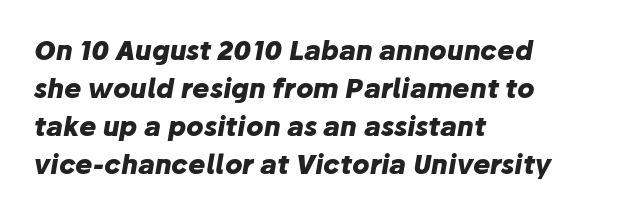
{"italic": "yes", "lean": "right", "slant_degrees": 10, "bold": "yes", "underline": "no", "align": "left", "line_spacing": "normal", "line_spacing_ratio": 1.46, "letter_spacing": "normal", "letter_spacing_em": 0.0, "glyph_px": 26}
